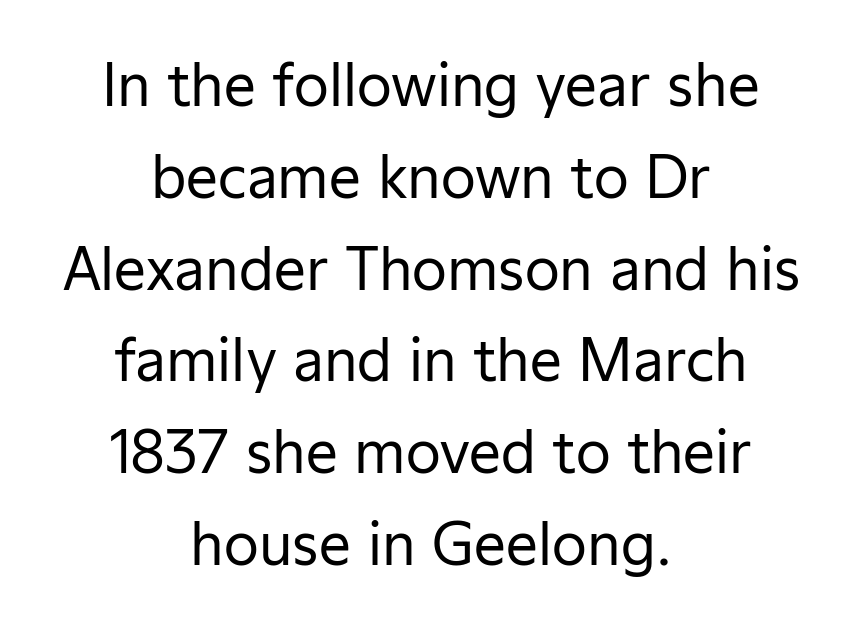
The image shows 57 px regular-weight sans-serif type, upright; set centered, normal line spacing (1.61x), normal letter spacing, not underlined; low stroke contrast and a medium x-height.
